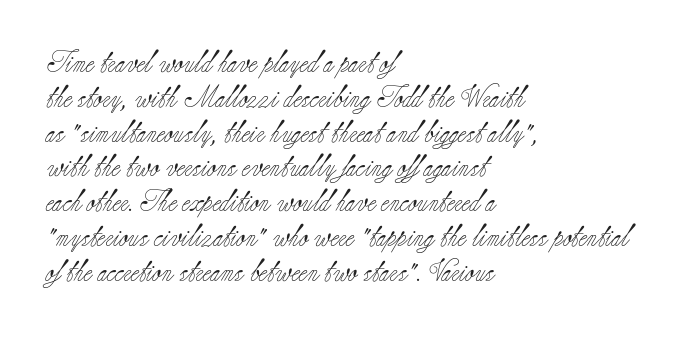
The image shows 22 px text type; set left-aligned, normal line spacing (1.58x), normal letter spacing, not underlined.
